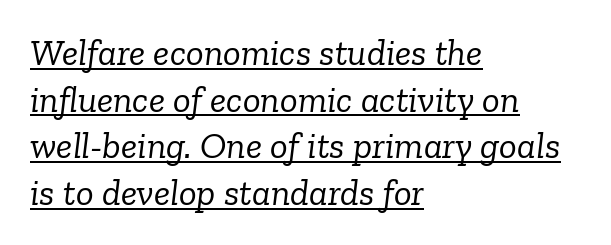
{"serif": "yes", "italic": "yes", "lean": "right", "slant_degrees": 6, "bold": "no", "weight": "light", "width": "normal", "stroke_contrast": "low", "x_height": "medium", "monospaced": "no", "underline": "yes", "align": "left", "line_spacing": "normal", "line_spacing_ratio": 1.26, "letter_spacing": "normal", "letter_spacing_em": 0.0, "glyph_px": 37}
